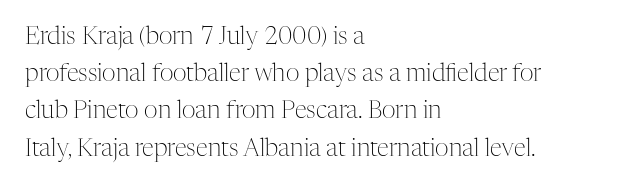
Q: Is the text bold? A: No.
Q: Is the text italic (slanted)? A: No, it is upright.
Q: Is the text underlined? A: No.
Q: How is the paragraph aligned? A: Left-aligned.
Q: Is the spacing between letters normal or unusually wide? A: Normal.
Q: Is the spacing between lines tight, normal or loose? A: Normal.
